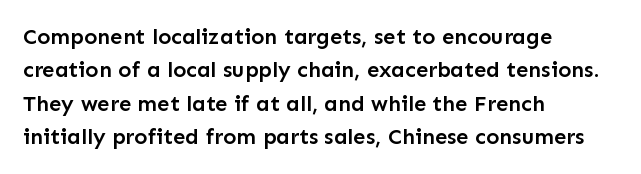
Rows of type keep a routine distance in the vertical direction. Default kerning and tracking; the words read as compact shapes. The font's upright variant was chosen for this text. As a designer I'd log this as weight 600, semibold. The string is rendered with underlining switched off.
